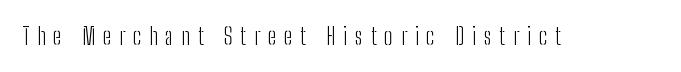
Q: Is the text bold? A: No.
Q: Is the text italic (slanted)? A: No, it is upright.
Q: Is the text underlined? A: No.
Q: Is the spacing between letters normal or unusually wide? A: Unusually wide.
